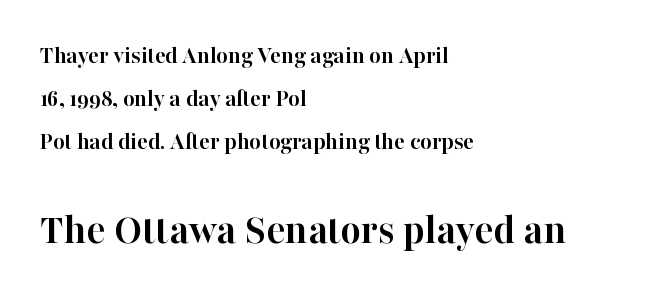
{"serif": "yes", "italic": "no", "bold": "yes", "weight": "semibold", "width": "normal", "stroke_contrast": "high", "x_height": "medium", "monospaced": "no", "underline": "no", "align": "left", "line_spacing_ratio": 1.72, "letter_spacing": "normal", "letter_spacing_em": 0.0, "larger_block": "second", "size_ratio": 1.76, "glyph_px": 44}
